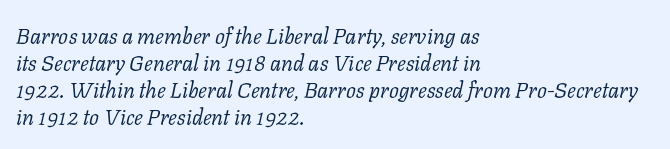
The image shows 22 px text type, italic (leaning right); set left-aligned, line spacing 1.23x, normal letter spacing, not underlined.
